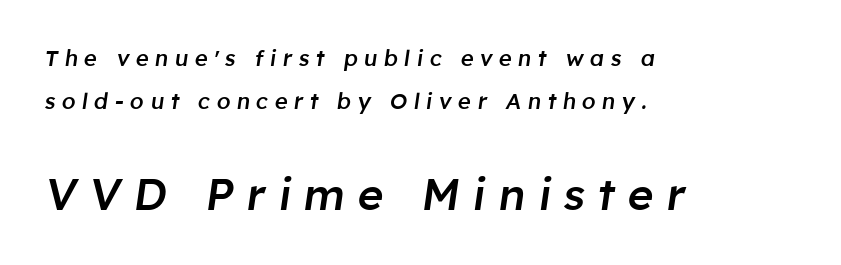
{"italic": "yes", "lean": "right", "slant_degrees": 8, "bold": "semi", "weight": "semibold", "width": "normal", "stroke_contrast": "low", "x_height": "medium", "monospaced": "no", "underline": "no", "align": "left", "line_spacing": "loose", "line_spacing_ratio": 1.97, "letter_spacing": "wide", "letter_spacing_em": 0.29, "larger_block": "second", "size_ratio": 2.0, "glyph_px": 44}
